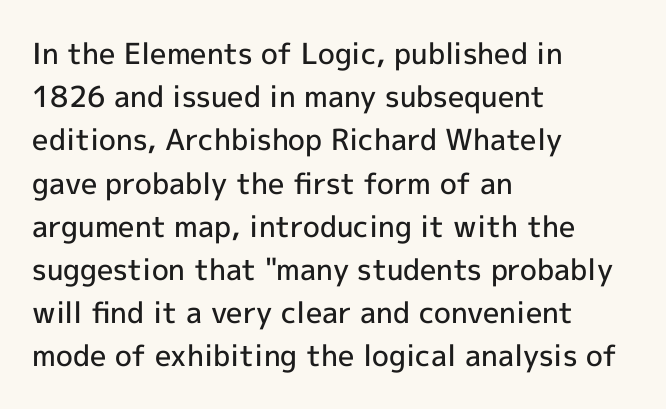
The image shows 29 px semibold sans-serif type, upright; set left-aligned, normal line spacing (1.49x), normal letter spacing, not underlined; a medium x-height.
